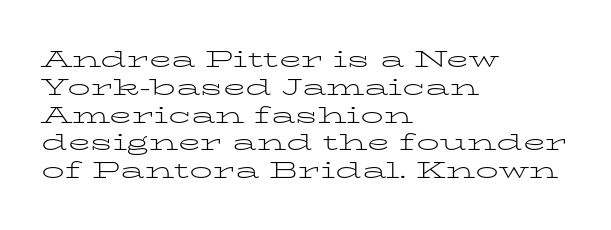
{"italic": "no", "bold": "no", "underline": "no", "align": "left", "line_spacing_ratio": 1.21, "letter_spacing": "normal", "letter_spacing_em": 0.0, "glyph_px": 23}
